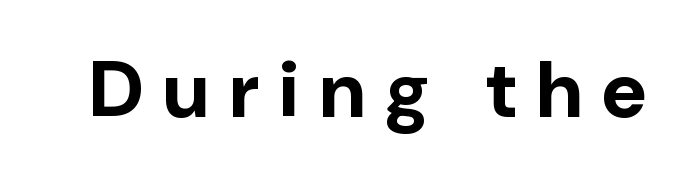
{"serif": "no", "italic": "no", "bold": "yes", "weight": "bold", "width": "normal", "stroke_contrast": "low", "x_height": "medium", "monospaced": "no", "underline": "no", "letter_spacing": "wide", "letter_spacing_em": 0.25, "glyph_px": 79}
